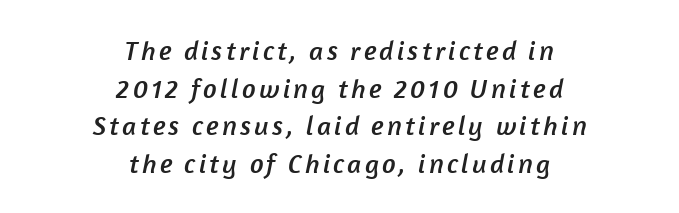
Q: Is the text underlined? A: No.
Q: How is the paragraph aligned? A: Centered.
Q: Is the spacing between lines tight, normal or loose? A: Normal.
